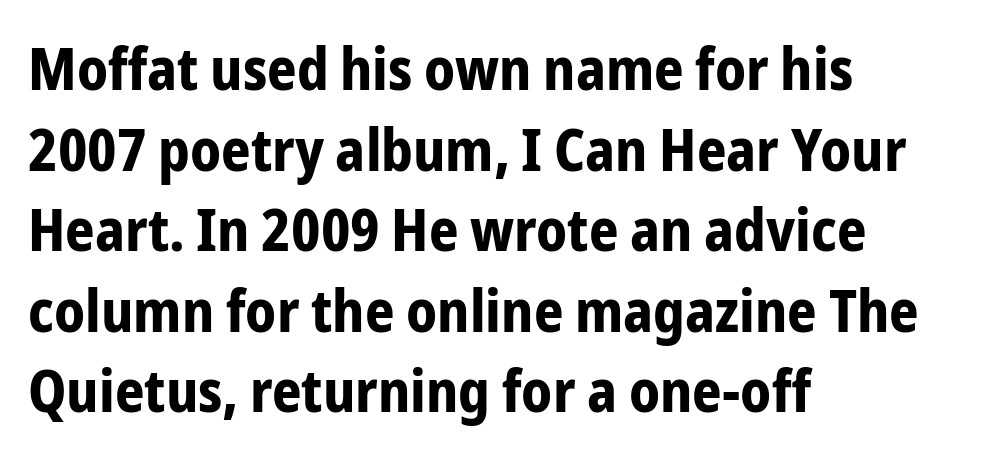
A typesetter would call this proportional, since set widths differ per character. Posture: vertical. The characters look thick and weighty, a clear bold. Quick note: underline off.
